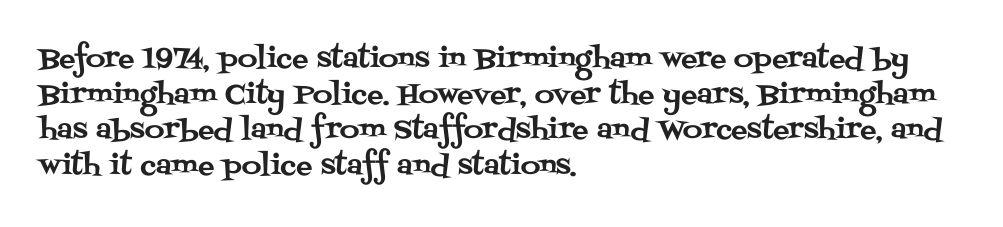
The image shows 27 px text type, upright; set left-aligned, normal line spacing (1.32x), normal letter spacing, not underlined.
